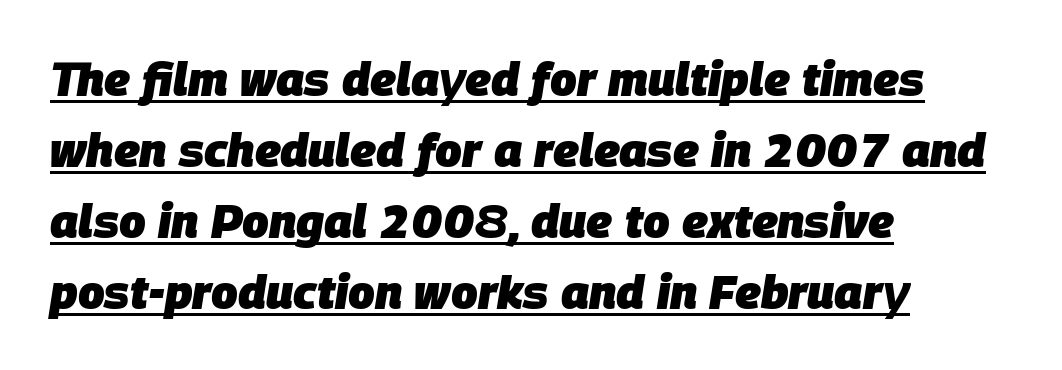
The image shows 47 px heavy type, italic (leaning right); set left-aligned, normal line spacing (1.51x), normal letter spacing, underlined; low stroke contrast and a large x-height.
